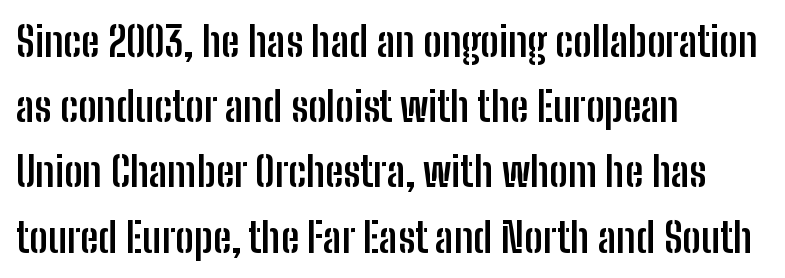
The image shows 41 px semibold, condensed sans-serif type, upright; set left-aligned, normal line spacing (1.59x), normal letter spacing, not underlined; low stroke contrast and a medium x-height.
